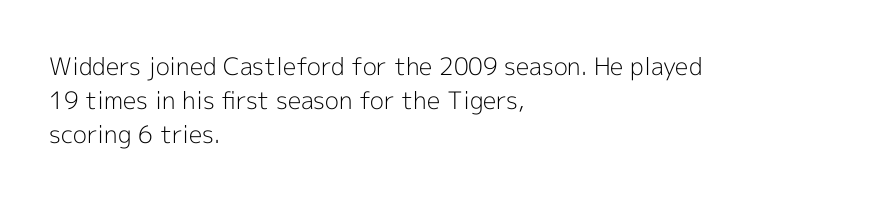
Q: Is the text bold? A: No.
Q: Is the text italic (slanted)? A: No, it is upright.
Q: Is the text underlined? A: No.
Q: How is the paragraph aligned? A: Left-aligned.
Q: Is the spacing between letters normal or unusually wide? A: Normal.
Q: Is the spacing between lines tight, normal or loose? A: Normal.
